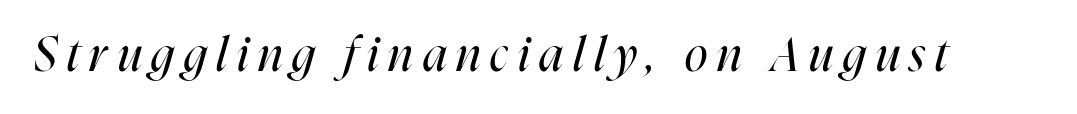
Q: Is the text bold? A: No.
Q: Is the text italic (slanted)? A: Yes, it leans right by about 16 degrees.
Q: Is the text underlined? A: No.
Q: Is the spacing between letters normal or unusually wide? A: Unusually wide.
Q: Width (condensed, normal, or wide)? A: Condensed.
Q: Stroke contrast? A: High.
Q: x-height? A: Medium.
Q: Monospaced? A: No.
